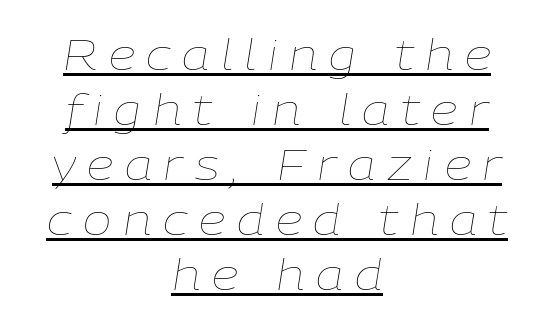
Q: Is the text bold? A: No.
Q: Is the text italic (slanted)? A: Yes, it leans right by about 9 degrees.
Q: Is the text underlined? A: Yes.
Q: How is the paragraph aligned? A: Centered.
Q: Is the spacing between letters normal or unusually wide? A: Unusually wide.
Q: Is the spacing between lines tight, normal or loose? A: Normal.
Q: Width (condensed, normal, or wide)? A: Normal.
Q: Stroke contrast? A: Low.
Q: x-height? A: Medium.
Q: Monospaced? A: No.
